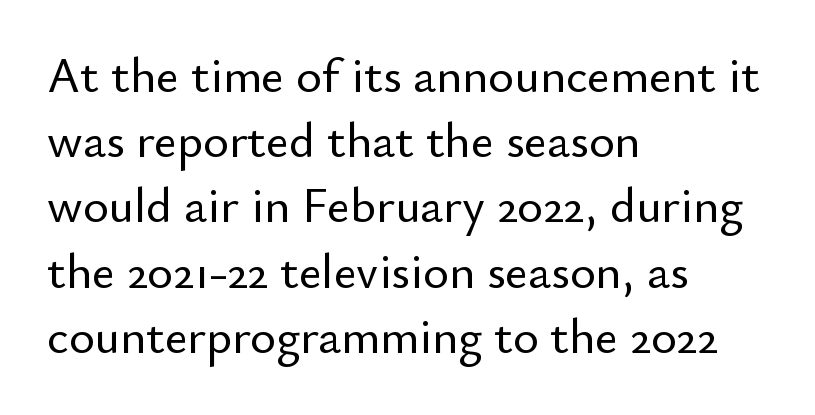
Line beginnings align vertically; line endings do not. Rule under the text: the space is simply empty. Leading matches the norm, producing a regular column. No extra tracking has been applied to these lines. Is this a fixed-width face? No — the glyphs have proportional, varying widths. Upright lettering throughout.
